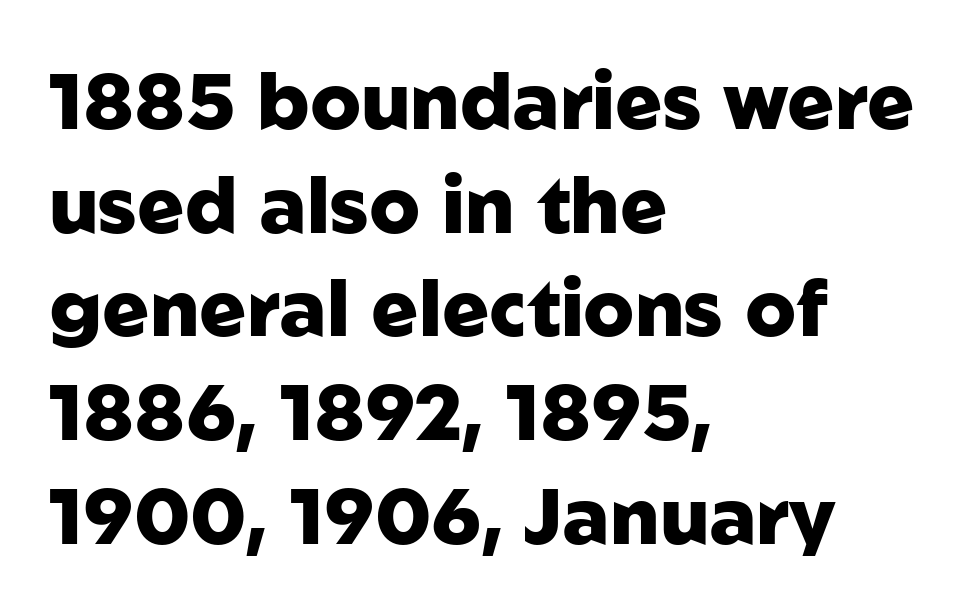
{"serif": "no", "italic": "no", "bold": "yes", "weight": "heavy", "width": "normal", "stroke_contrast": "low", "x_height": "medium", "monospaced": "no", "underline": "no", "align": "left", "line_spacing": "normal", "line_spacing_ratio": 1.33, "letter_spacing": "normal", "letter_spacing_em": 0.0, "glyph_px": 78}
